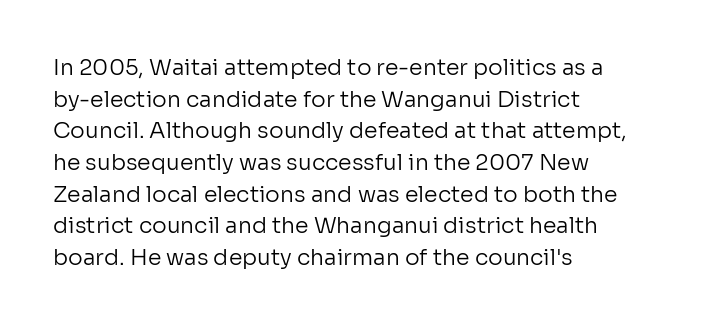
{"italic": "no", "bold": "no", "underline": "no", "align": "left", "line_spacing": "normal", "line_spacing_ratio": 1.44, "letter_spacing": "normal", "letter_spacing_em": 0.0, "glyph_px": 22}
